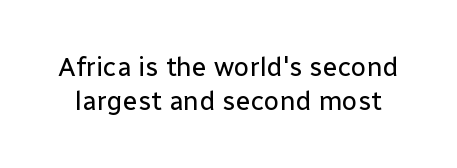
The foot of each line stays bare and open. Stems and bowls with no extra thickness — not bold. The space between consecutive lines is moderate. Posture: straight, roman, zero tilt.
